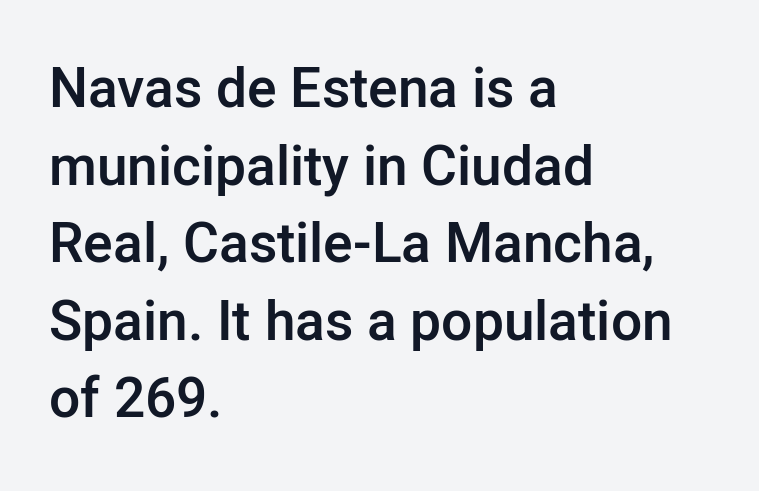
The line-height multiplier appears to be the usual default. Beneath every word, the page is bare. The type is set solid horizontally, with unmodified tracking. Here the designer chose a conventional face with non-uniform glyph widths. The compositor pushed each line to the left boundary.
